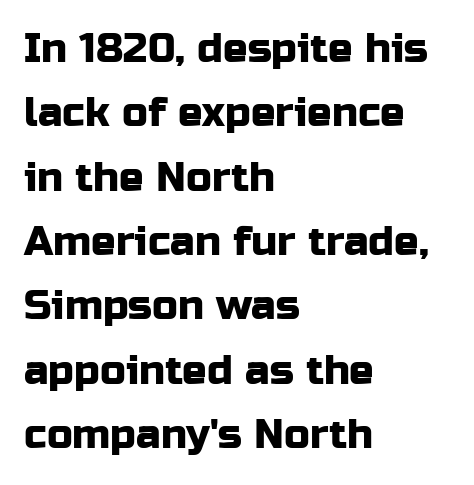
The ragged edge is on the right, which tells us the setting is flush left. Posture: upright roman. Note the varied advance widths — an 'i' is clearly narrower than an 'm'. Nothing sits at the stroke ends, so this counts as sans-serif. Nobody touched the tracking dial on this one.
